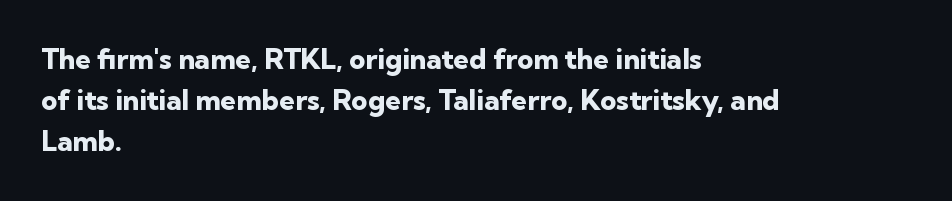
Q: Is the text bold? A: Yes.
Q: Is the text italic (slanted)? A: No, it is upright.
Q: Is the typeface a serif or a sans-serif typeface? A: Sans-serif.
Q: Is the text underlined? A: No.
Q: How is the paragraph aligned? A: Left-aligned.
Q: Is the spacing between letters normal or unusually wide? A: Normal.
Q: Is the spacing between lines tight, normal or loose? A: Normal.
Q: Width (condensed, normal, or wide)? A: Normal.
Q: Stroke contrast? A: Low.
Q: x-height? A: Medium.
Q: Monospaced? A: No.
